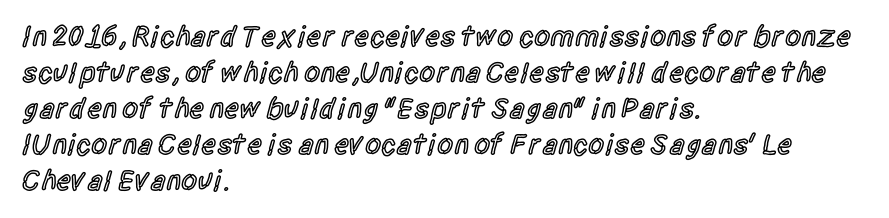
To sum up the face: it is a sans, with no serifs. A somewhat darkened texture: the type is semibold rather than bold. The face used here is proportionally spaced, like ordinary book or web type. This sample uses plain, unmodified letter spacing. Reading down the block, your eye returns to a fixed left position each line.
